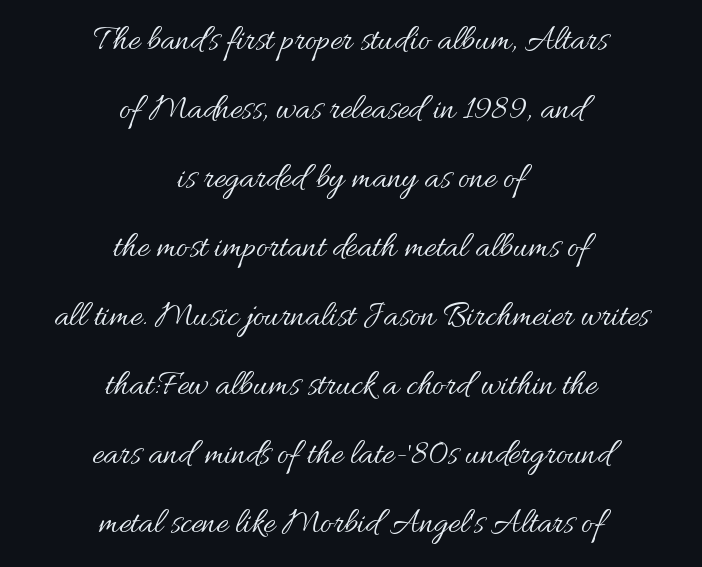
The image shows 35 px regular-weight type; set centered, loose line spacing (1.97x), normal letter spacing, not underlined; medium stroke contrast and a small x-height.
